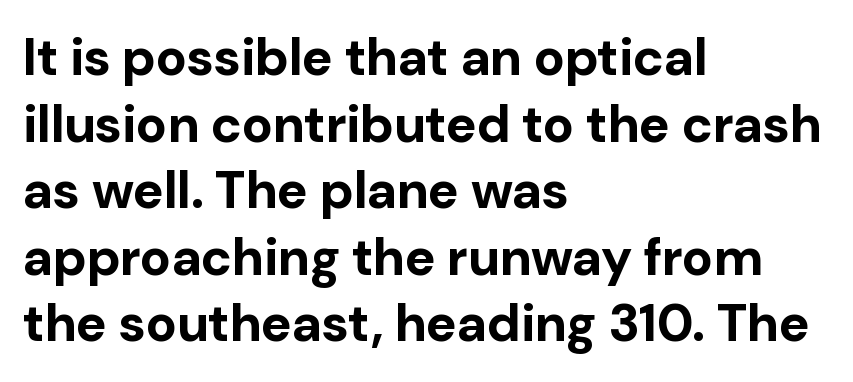
The tracking reads as untouched default to a designer's eye. Students, observe: this is what conventionally led text looks like. Any mark beneath the type? The region is blank. Look at the stroke-to-counter ratio: heavy, a bold. When letters stand straight like this, we call the style roman or upright.
